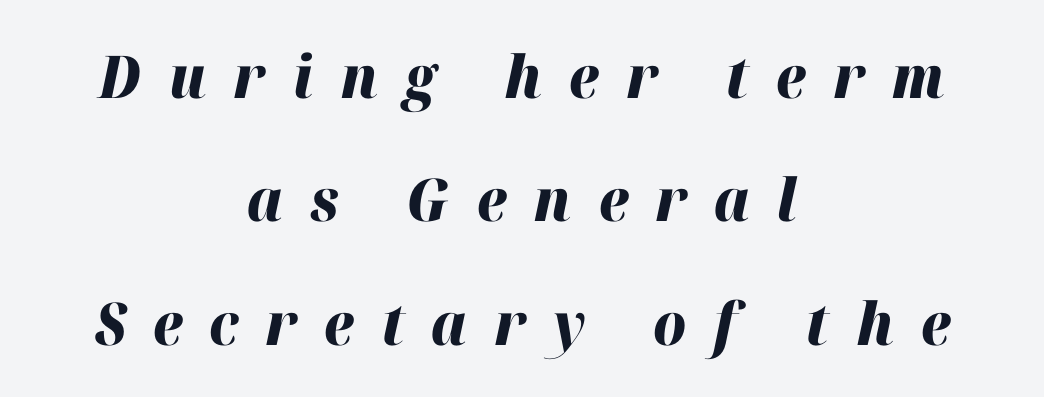
Q: Is the text bold? A: Yes.
Q: Is the text italic (slanted)? A: Yes, it leans right by about 12 degrees.
Q: Is the text underlined? A: No.
Q: How is the paragraph aligned? A: Centered.
Q: Is the spacing between letters normal or unusually wide? A: Unusually wide.
Q: Is the spacing between lines tight, normal or loose? A: Loose.
Q: Width (condensed, normal, or wide)? A: Normal.
Q: Stroke contrast? A: High.
Q: x-height? A: Medium.
Q: Monospaced? A: No.
